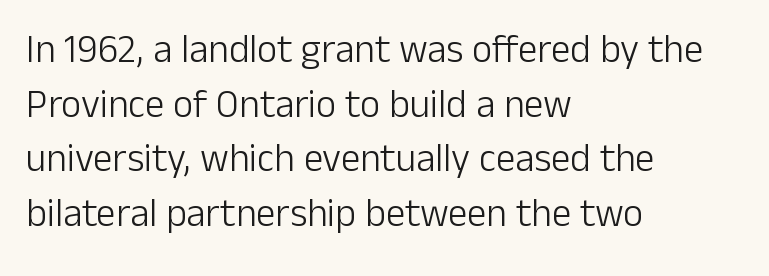
The image shows 39 px light sans-serif type, upright; set left-aligned, normal line spacing (1.4x), normal letter spacing, not underlined; low stroke contrast and a medium x-height.
